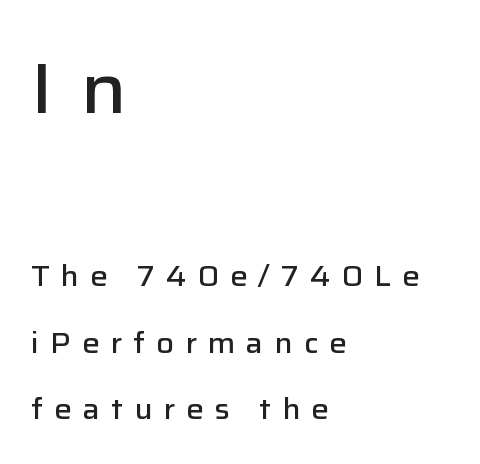
Q: Is the text bold? A: Semi-bold.
Q: Is the text italic (slanted)? A: No, it is upright.
Q: Is the typeface a serif or a sans-serif typeface? A: Sans-serif.
Q: Is the text underlined? A: No.
Q: How is the paragraph aligned? A: Left-aligned.
Q: Is the spacing between letters normal or unusually wide? A: Unusually wide.
Q: Is the spacing between lines tight, normal or loose? A: Loose.
Q: Which block of text is set in a larger size, the first (top) or the second (bottom)? A: The first (top) one.
Q: Width (condensed, normal, or wide)? A: Normal.
Q: Stroke contrast? A: Low.
Q: x-height? A: Medium.
Q: Monospaced? A: No.
